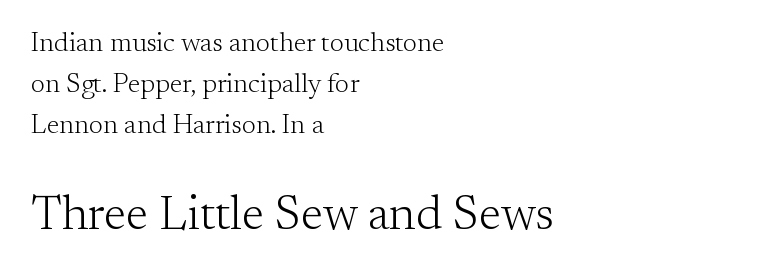
Q: Is the text bold? A: No.
Q: Is the text italic (slanted)? A: No, it is upright.
Q: Is the typeface a serif or a sans-serif typeface? A: Serif.
Q: Is the text underlined? A: No.
Q: How is the paragraph aligned? A: Left-aligned.
Q: Is the spacing between letters normal or unusually wide? A: Normal.
Q: Is the spacing between lines tight, normal or loose? A: Normal.
Q: Which block of text is set in a larger size, the first (top) or the second (bottom)? A: The second (bottom) one.
Q: Width (condensed, normal, or wide)? A: Normal.
Q: Stroke contrast? A: Medium.
Q: x-height? A: Small.
Q: Monospaced? A: No.
